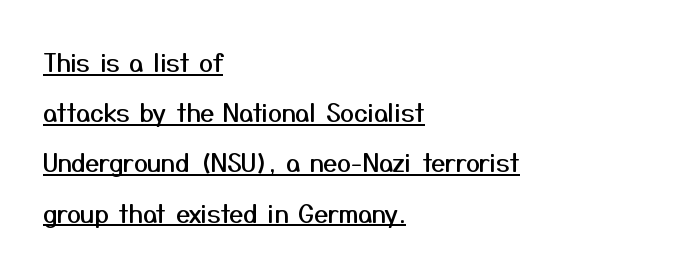
Q: Is the text italic (slanted)? A: No, it is upright.
Q: Is the text underlined? A: Yes.
Q: How is the paragraph aligned? A: Left-aligned.
Q: Is the spacing between letters normal or unusually wide? A: Normal.
Q: Is the spacing between lines tight, normal or loose? A: Loose.
